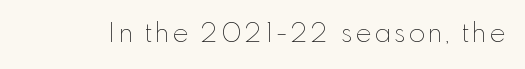
The space directly below the letters is spotless. The letters look calm and open, with moderate or lighter stems. Notice how the stems are strictly vertical — no italics here.
